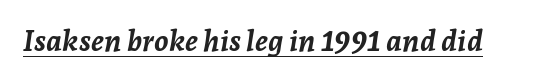
The image shows 29 px semibold type, italic (leaning right); set normal letter spacing, underlined; low stroke contrast and a medium x-height.
